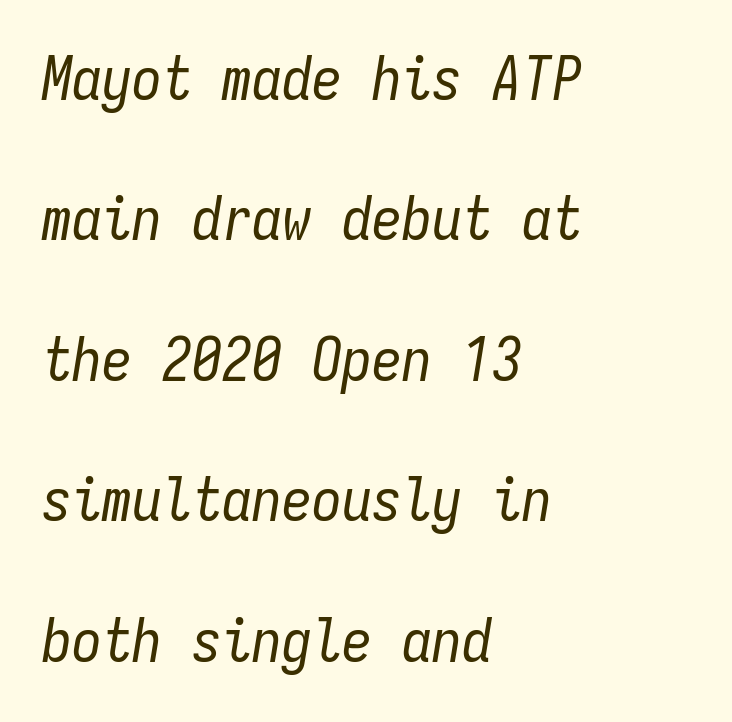
Q: Is the text bold? A: No.
Q: Is the text italic (slanted)? A: Yes, it leans right by about 9 degrees.
Q: Is the text underlined? A: No.
Q: How is the paragraph aligned? A: Left-aligned.
Q: Is the spacing between letters normal or unusually wide? A: Normal.
Q: Is the spacing between lines tight, normal or loose? A: Loose.
Q: Width (condensed, normal, or wide)? A: Condensed.
Q: Stroke contrast? A: Low.
Q: x-height? A: Medium.
Q: Monospaced? A: Yes.
